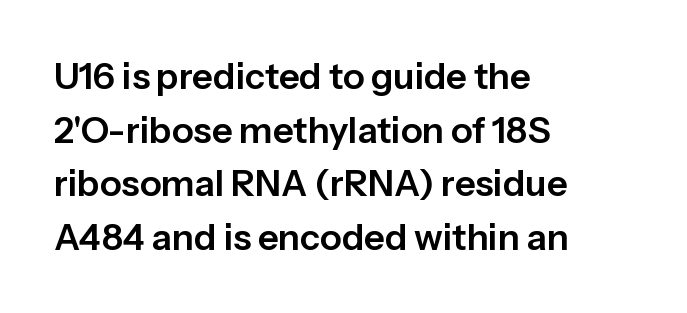
Q: Is the text italic (slanted)? A: No, it is upright.
Q: Is the typeface a serif or a sans-serif typeface? A: Sans-serif.
Q: Is the text underlined? A: No.
Q: How is the paragraph aligned? A: Left-aligned.
Q: Is the spacing between letters normal or unusually wide? A: Normal.
Q: Is the spacing between lines tight, normal or loose? A: Normal.
Q: Width (condensed, normal, or wide)? A: Normal.
Q: Stroke contrast? A: Low.
Q: x-height? A: Medium.
Q: Monospaced? A: No.
